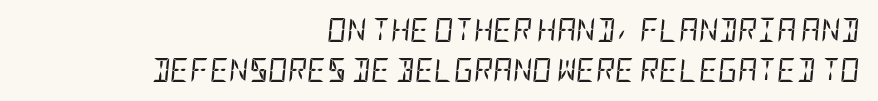
The image shows 24 px text type, italic (leaning right); set right-aligned, normal line spacing (1.68x), normal letter spacing, not underlined.
